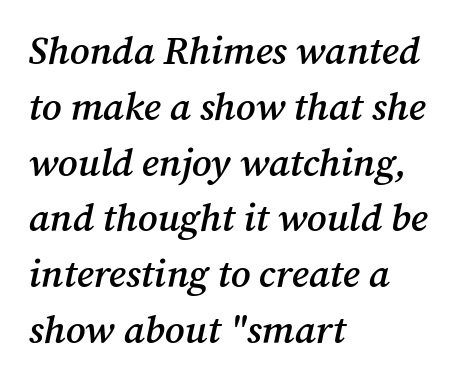
The text carries the slant typical of an italic or oblique font. Underline: absent. Here the designer chose a conventional face with non-uniform glyph widths. A semibold gives these letters moderate extra thickness, short of bold.
